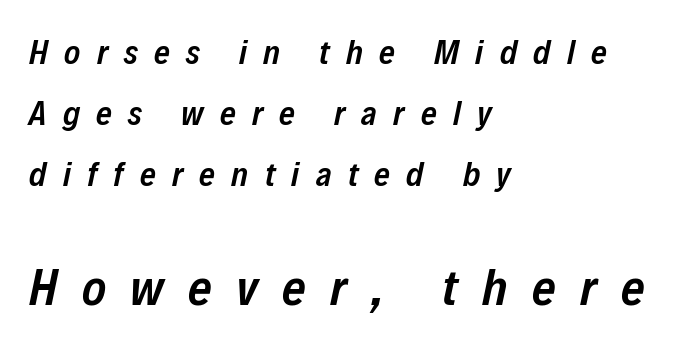
Q: Is the text bold? A: Semi-bold.
Q: Is the text italic (slanted)? A: Yes, it leans right by about 12 degrees.
Q: Is the text underlined? A: No.
Q: How is the paragraph aligned? A: Left-aligned.
Q: Is the spacing between letters normal or unusually wide? A: Unusually wide.
Q: Which block of text is set in a larger size, the first (top) or the second (bottom)? A: The second (bottom) one.
Q: Width (condensed, normal, or wide)? A: Condensed.
Q: Stroke contrast? A: Low.
Q: x-height? A: Medium.
Q: Monospaced? A: No.
